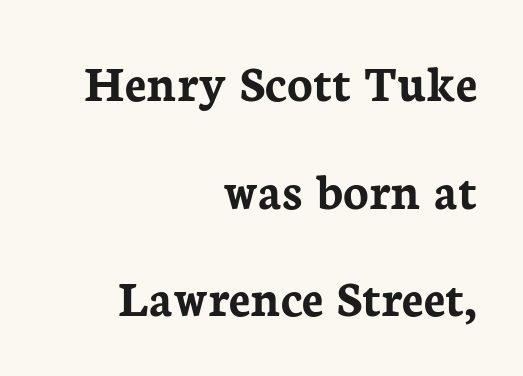
{"serif": "yes", "italic": "no", "bold": "yes", "weight": "semibold", "width": "normal", "stroke_contrast": "low", "x_height": "medium", "monospaced": "no", "underline": "no", "align": "right", "line_spacing": "loose", "line_spacing_ratio": 2.03, "letter_spacing": "normal", "letter_spacing_em": 0.0, "glyph_px": 53}
